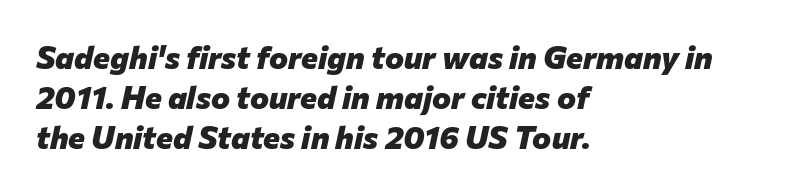
The image shows 32 px heavy type, italic (leaning right); set left-aligned, normal line spacing (1.25x), normal letter spacing, not underlined; low stroke contrast and a medium x-height.
